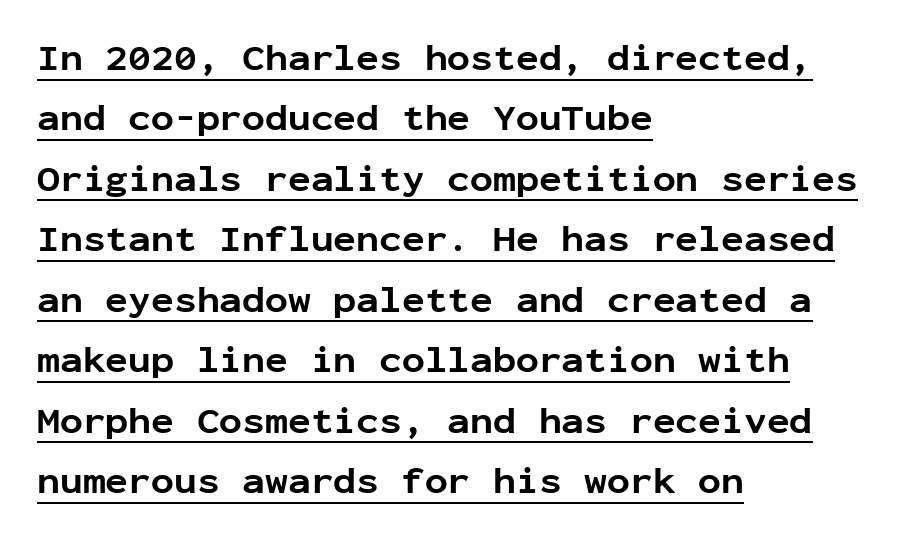
The image shows 38 px bold sans-serif type, upright, monospaced; set left-aligned, normal line spacing (1.59x), normal letter spacing, underlined; low stroke contrast and a medium x-height.
